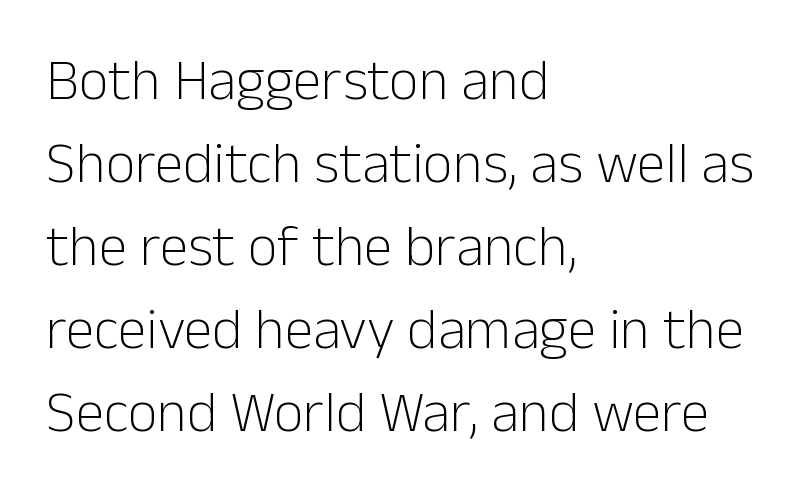
Q: Is the text bold? A: No.
Q: Is the text italic (slanted)? A: No, it is upright.
Q: Is the typeface a serif or a sans-serif typeface? A: Sans-serif.
Q: Is the text underlined? A: No.
Q: How is the paragraph aligned? A: Left-aligned.
Q: Is the spacing between letters normal or unusually wide? A: Normal.
Q: Is the spacing between lines tight, normal or loose? A: Normal.
Q: Width (condensed, normal, or wide)? A: Normal.
Q: Stroke contrast? A: Low.
Q: x-height? A: Medium.
Q: Monospaced? A: No.
